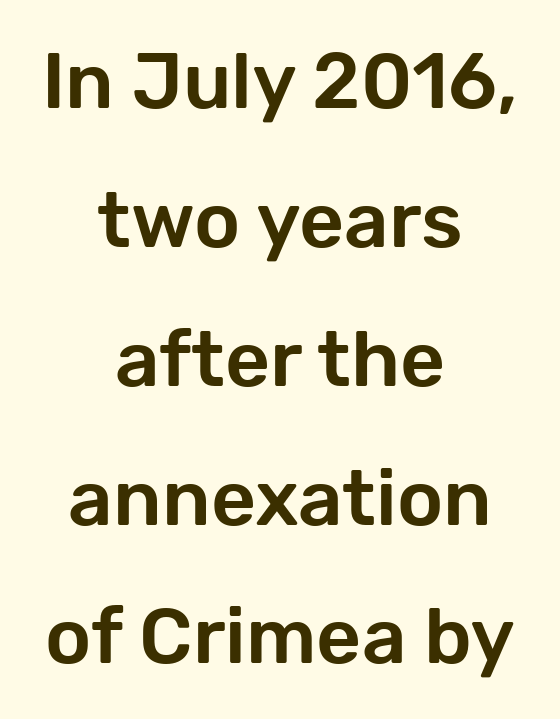
Q: Is the text italic (slanted)? A: No, it is upright.
Q: Is the typeface a serif or a sans-serif typeface? A: Sans-serif.
Q: Is the text underlined? A: No.
Q: How is the paragraph aligned? A: Centered.
Q: Is the spacing between letters normal or unusually wide? A: Normal.
Q: Width (condensed, normal, or wide)? A: Normal.
Q: Stroke contrast? A: Low.
Q: x-height? A: Medium.
Q: Monospaced? A: No.
